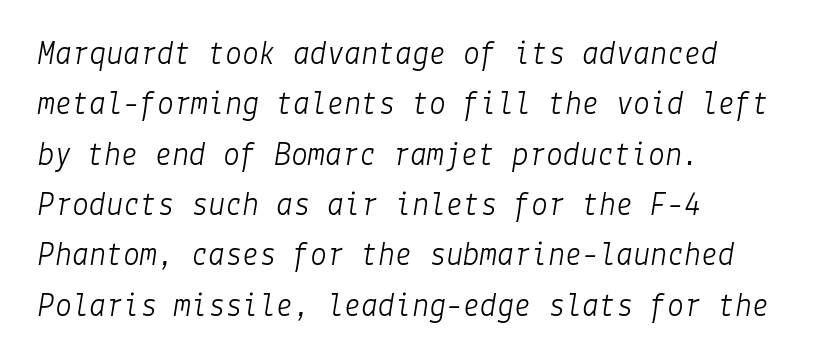
The image shows 34 px light type, italic (leaning right); set left-aligned, normal line spacing (1.48x), normal letter spacing, not underlined; low stroke contrast and a medium x-height.
